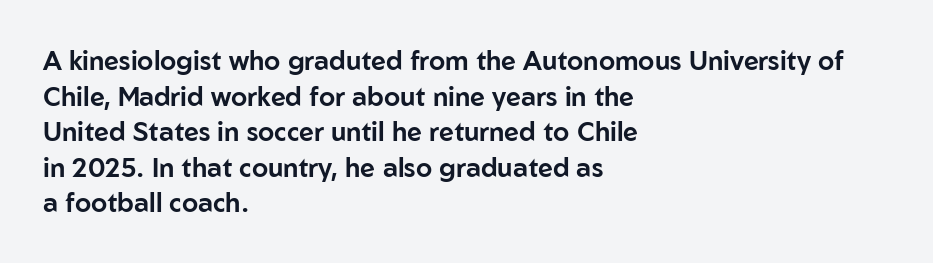
Q: Is the text italic (slanted)? A: No, it is upright.
Q: Is the text underlined? A: No.
Q: How is the paragraph aligned? A: Left-aligned.
Q: Is the spacing between letters normal or unusually wide? A: Normal.
Q: Is the spacing between lines tight, normal or loose? A: Normal.
